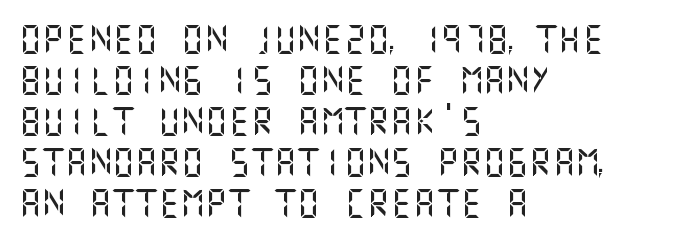
Q: Is the text italic (slanted)? A: No, it is upright.
Q: Is the typeface a serif or a sans-serif typeface? A: Sans-serif.
Q: Is the text underlined? A: No.
Q: How is the paragraph aligned? A: Left-aligned.
Q: Is the spacing between letters normal or unusually wide? A: Normal.
Q: Is the spacing between lines tight, normal or loose? A: Normal.
Q: Width (condensed, normal, or wide)? A: Normal.
Q: Stroke contrast? A: Medium.
Q: x-height? A: Large.
